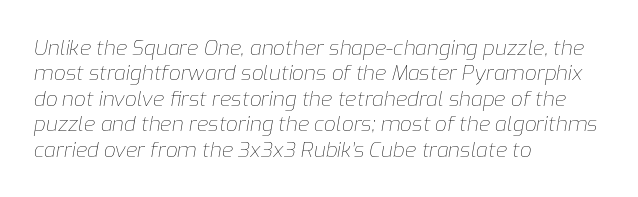
Nobody drew a line under any word here. Rendered with sloped, italic letterforms. The gaps between neighbouring characters are ordinary and unremarkable. This sample is left-justified, so line endings fall wherever the words run out. Nothing heavy about these letters — not bold at all.
